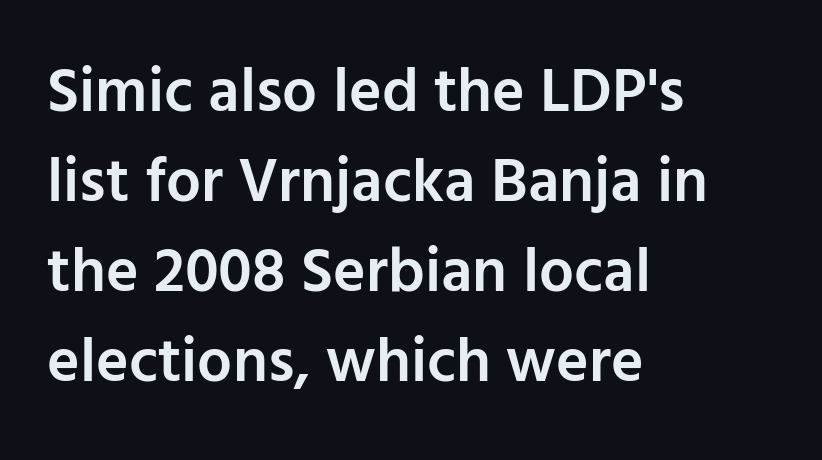
{"serif": "no", "italic": "no", "bold": "semi", "weight": "semibold", "width": "normal", "stroke_contrast": "low", "x_height": "medium", "monospaced": "no", "underline": "no", "align": "left", "line_spacing": "normal", "line_spacing_ratio": 1.45, "letter_spacing": "normal", "letter_spacing_em": 0.0, "glyph_px": 62}
